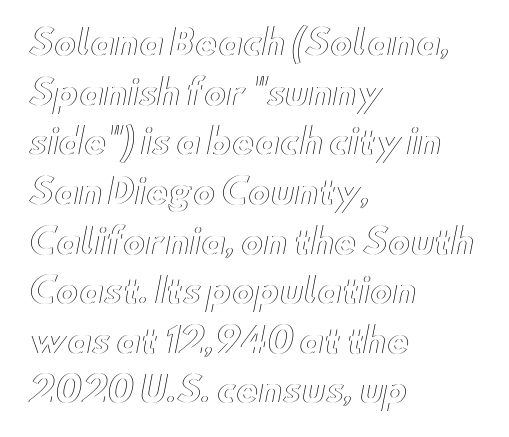
Q: Is the text italic (slanted)? A: Yes.
Q: Is the text underlined? A: No.
Q: How is the paragraph aligned? A: Left-aligned.
Q: Is the spacing between letters normal or unusually wide? A: Normal.
Q: Is the spacing between lines tight, normal or loose? A: Normal.
Q: Width (condensed, normal, or wide)? A: Wide.
Q: x-height? A: Small.
Q: Monospaced? A: No.
